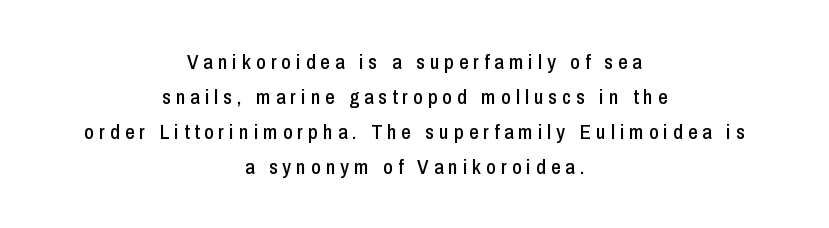
The image shows 21 px text type, upright; set centered, normal line spacing (1.66x), unusually wide letter spacing (+0.23 em), not underlined.
